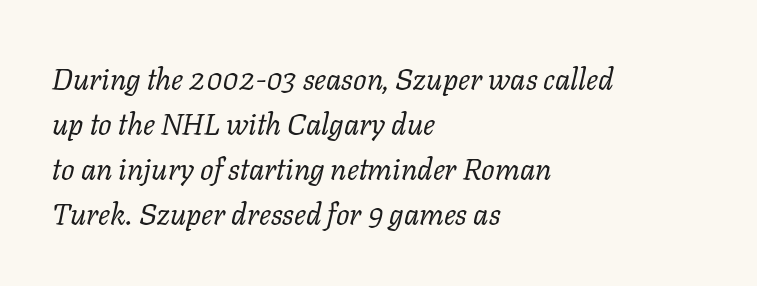
The image shows 30 px regular-weight serif type, italic (leaning right); set left-aligned, normal line spacing (1.5x), normal letter spacing, not underlined; low stroke contrast and a medium x-height.
